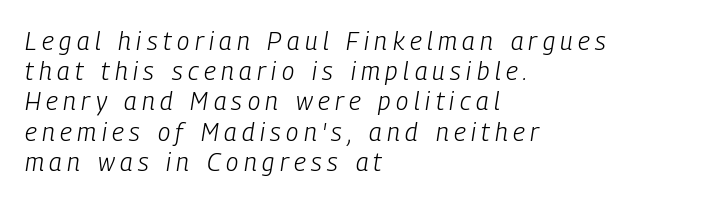
The image shows 25 px text type, italic (leaning right); set left-aligned, line spacing 1.21x, unusually wide letter spacing (+0.22 em), not underlined.
